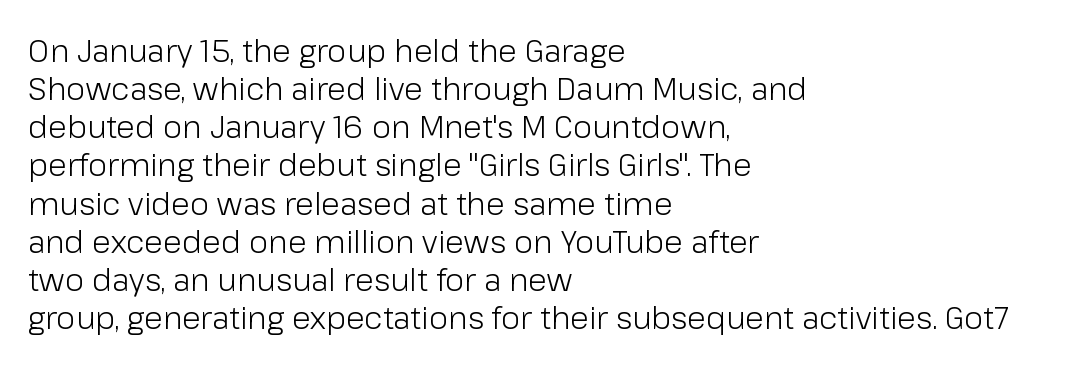
The image shows 31 px light sans-serif type, upright; set left-aligned, line spacing 1.23x, normal letter spacing, not underlined; low stroke contrast and a medium x-height.
